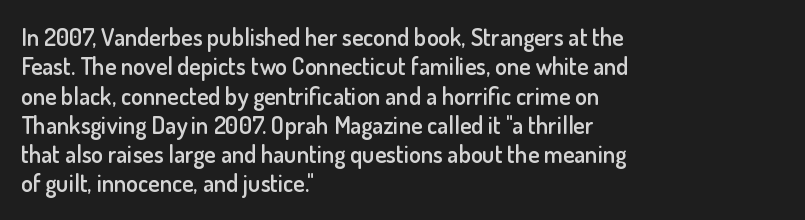
The image shows 24 px text type, upright; set left-aligned, line spacing 1.22x, normal letter spacing, not underlined.
